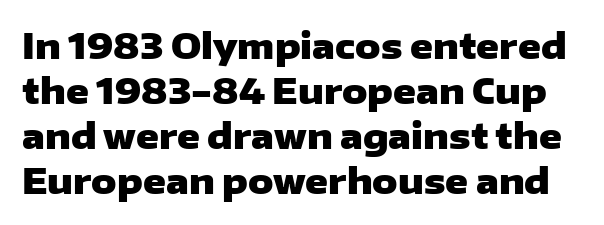
Q: Is the text bold? A: Yes.
Q: Is the text italic (slanted)? A: No, it is upright.
Q: Is the typeface a serif or a sans-serif typeface? A: Sans-serif.
Q: Is the text underlined? A: No.
Q: Is the spacing between letters normal or unusually wide? A: Normal.
Q: Is the spacing between lines tight, normal or loose? A: Normal.
Q: Width (condensed, normal, or wide)? A: Wide.
Q: Stroke contrast? A: Low.
Q: x-height? A: Medium.
Q: Monospaced? A: No.
